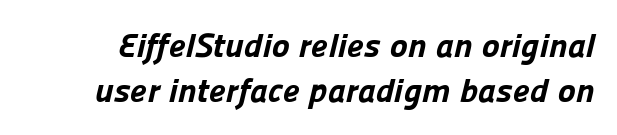
{"serif": "no", "bold": "yes", "weight": "bold", "width": "normal", "stroke_contrast": "low", "x_height": "medium", "monospaced": "no", "underline": "no", "line_spacing": "normal", "line_spacing_ratio": 1.31, "letter_spacing": "normal", "letter_spacing_em": 0.0, "glyph_px": 34}
